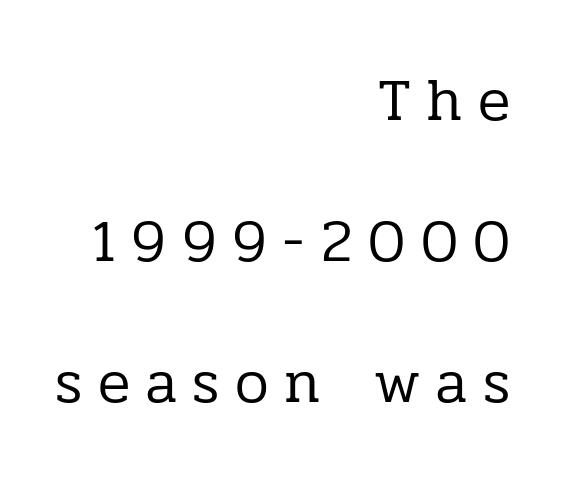
{"serif": "yes", "italic": "no", "bold": "no", "weight": "regular", "width": "normal", "stroke_contrast": "low", "x_height": "medium", "monospaced": "no", "underline": "no", "align": "right", "line_spacing": "loose", "line_spacing_ratio": 2.35, "letter_spacing": "wide", "letter_spacing_em": 0.26, "glyph_px": 60}
